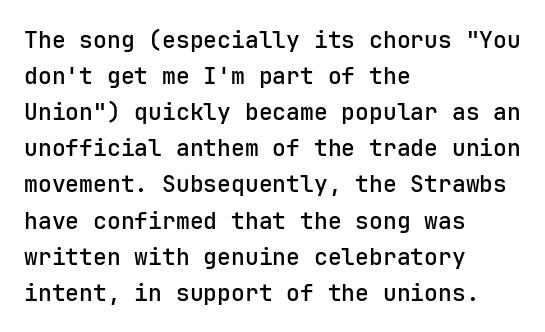
The image shows 23 px text type, upright; set left-aligned, normal line spacing (1.57x), normal letter spacing, not underlined.
